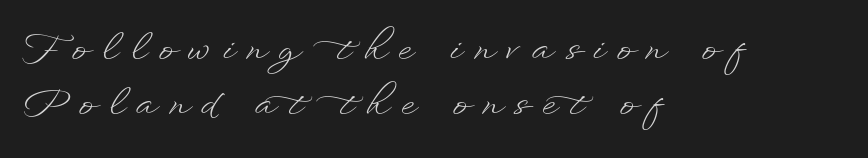
Weight class: somewhere from thin through regular. In CSS terms this would be text-align: left. Spacing verdict: proportional, widths tailored to each character. Plain, unruled lines of type.
